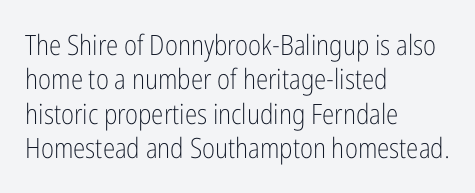
The passage shown has conventional tracking throughout. Notice how the passage keeps a crisp vertical edge on the left only. A typesetter would call this proportional, since set widths differ per character. You can tell it's not italic because the verticals are truly vertical. Think standard paragraph weight, or any step lighter than that.
